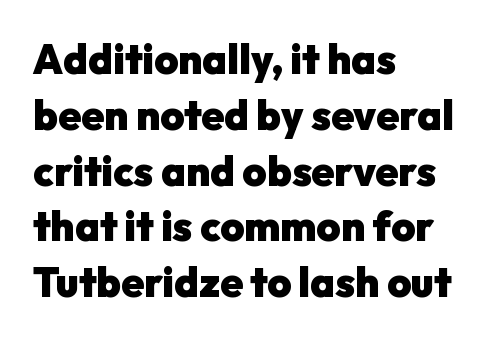
{"serif": "no", "italic": "no", "bold": "yes", "weight": "heavy", "width": "normal", "stroke_contrast": "low", "x_height": "medium", "monospaced": "no", "underline": "no", "align": "left", "line_spacing": "normal", "line_spacing_ratio": 1.36, "letter_spacing": "normal", "letter_spacing_em": 0.0, "glyph_px": 41}
